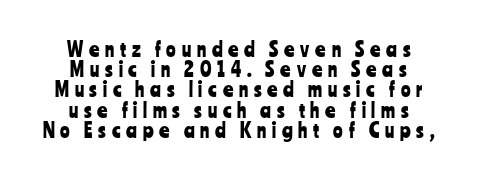
Q: Is the text italic (slanted)? A: No, it is upright.
Q: Is the text underlined? A: No.
Q: How is the paragraph aligned? A: Centered.
Q: Is the spacing between letters normal or unusually wide? A: Unusually wide.
Q: Is the spacing between lines tight, normal or loose? A: Tight.
